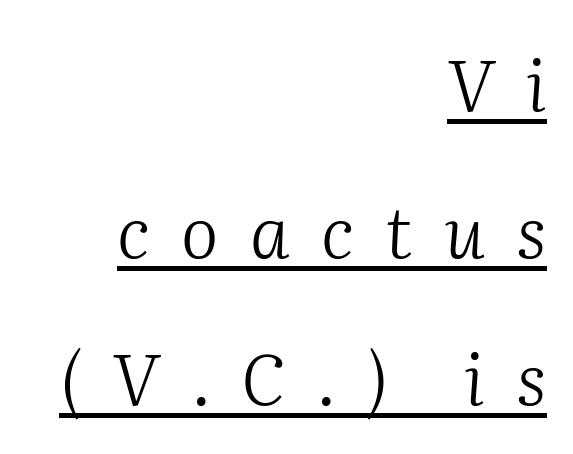
A typographer would call this underscored text. This rendering uses right alignment, leaving the left contour irregular. The designer went with a serif here, giving each stem small feet. Every character sits at an angle, as italics do. Proportional: the letters do not fall into vertical columns.
